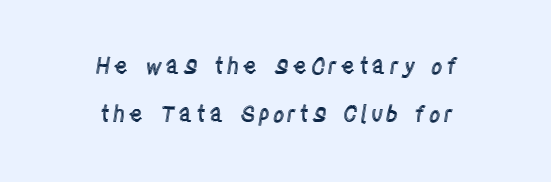
Teacher's note: observe the equal gaps on both sides — that is centered alignment. If you measured baseline to baseline, you'd find a long distance. Descender tails drop into unmarked territory.
